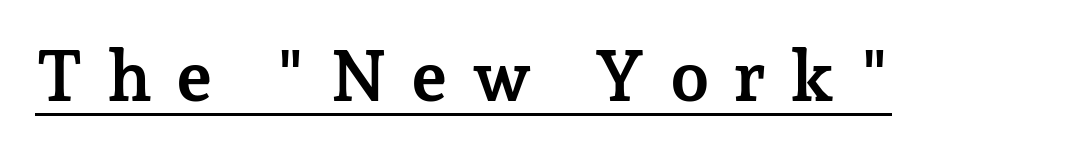
Q: Is the text bold? A: Yes.
Q: Is the text italic (slanted)? A: No, it is upright.
Q: Is the typeface a serif or a sans-serif typeface? A: Serif.
Q: Is the text underlined? A: Yes.
Q: Is the spacing between letters normal or unusually wide? A: Unusually wide.
Q: Width (condensed, normal, or wide)? A: Normal.
Q: Stroke contrast? A: Low.
Q: x-height? A: Medium.
Q: Monospaced? A: No.
